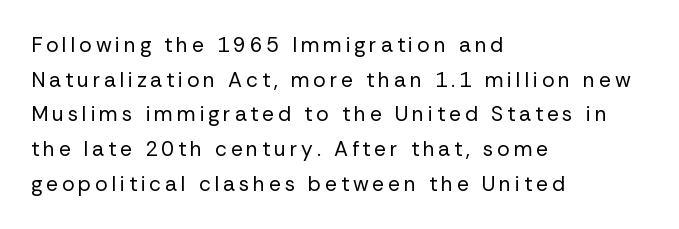
Evenly set lines give the paragraph a standard silhouette. A classic flush-left, rag-right setting is used for this passage. The gap between lines stays unmarked. The lettering stays uniformly vertical, giving the passage a roman look. These glyphs show unthickened strokes, regular width or finer.
